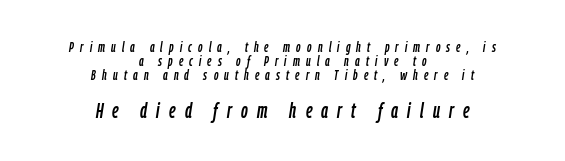
Unmarked baselines from the first word to the last. Loose tracking; the words dissolve into strings of separated letters. Summary of vertical rhythm: compact, with narrow interline spacing. Notice how the passage keeps no hard edge, just a central spine.
